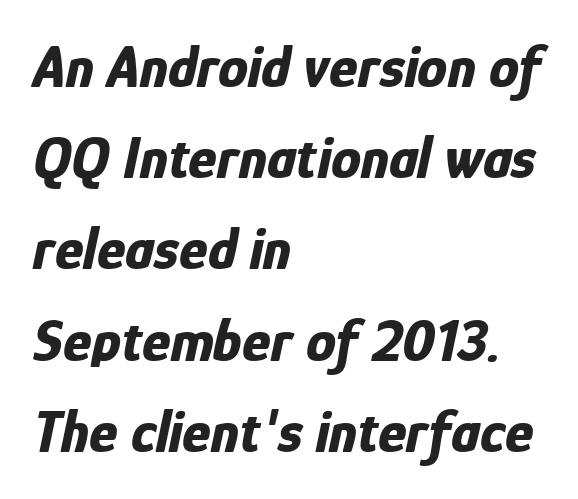
{"italic": "yes", "lean": "right", "slant_degrees": 12, "bold": "yes", "weight": "bold", "width": "condensed", "stroke_contrast": "low", "x_height": "medium", "monospaced": "no", "underline": "no", "align": "left", "line_spacing": "normal", "line_spacing_ratio": 1.52, "letter_spacing": "normal", "letter_spacing_em": 0.0, "glyph_px": 60}
